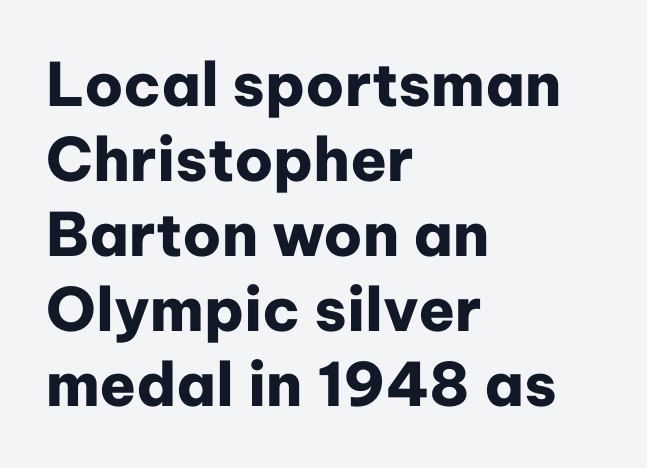
Underline: absent. Proportional: the letters do not fall into vertical columns. Emphasis by weight is at full strength: bold. Casual observation: everything's shoved over to the left.
